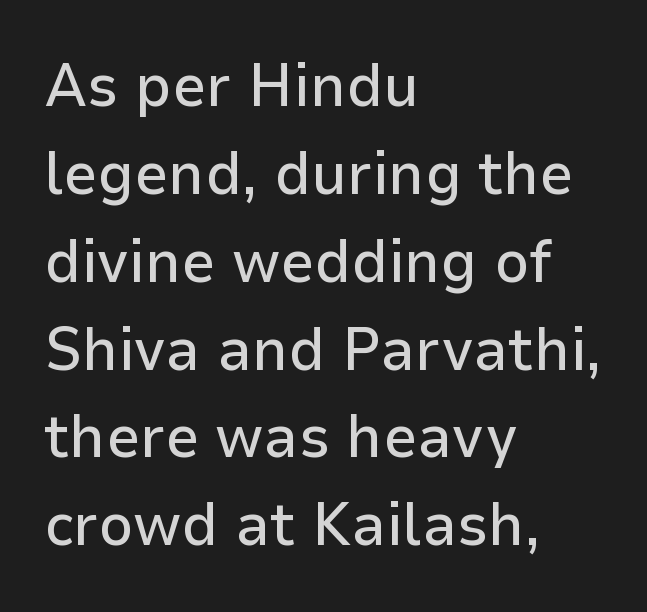
The letters stand upright; this is a roman face. Reading down the block, your eye returns to a fixed left position each line. Check the space under the baseline: it is left empty. Quick note: interline space is typical.
